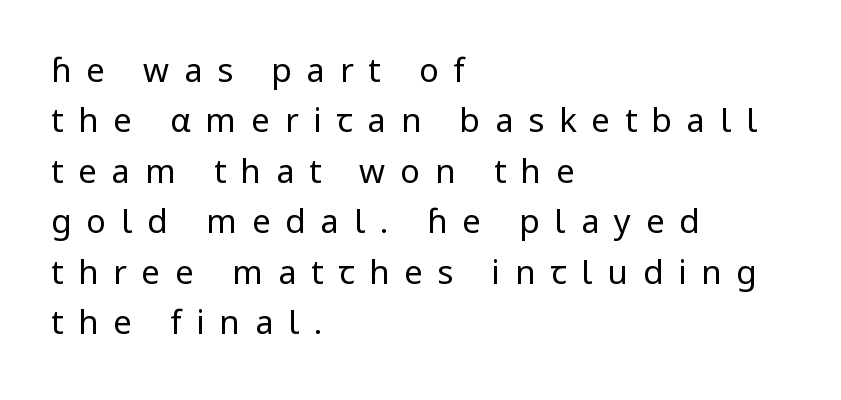
The image shows 33 px regular-weight sans-serif type, upright; set left-aligned, normal line spacing (1.53x), unusually wide letter spacing (+0.45 em), not underlined; low stroke contrast and a medium x-height.
